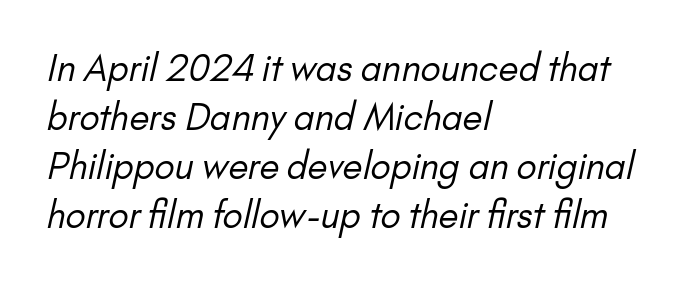
The image shows 36 px regular-weight sans-serif type; set left-aligned, normal line spacing (1.36x), normal letter spacing, not underlined; low stroke contrast and a small x-height.
